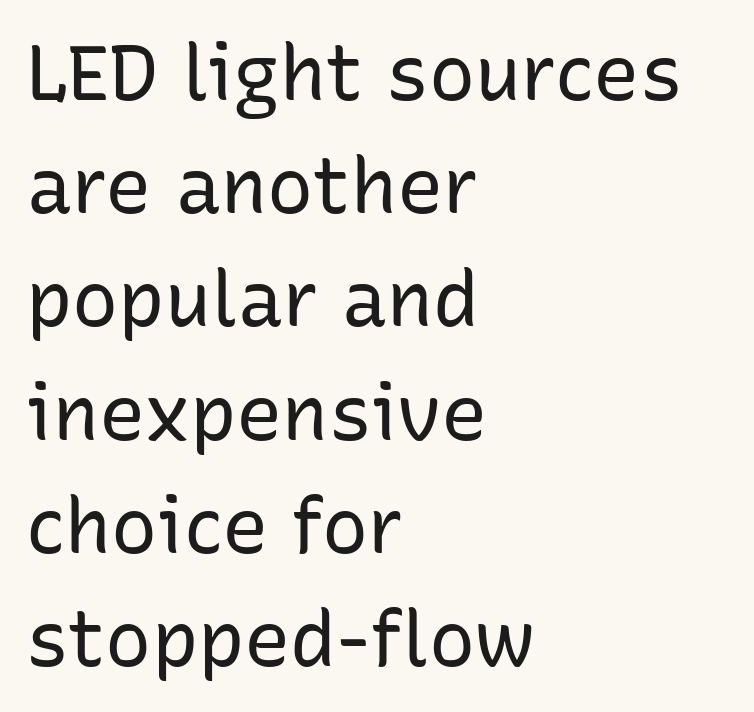
{"serif": "no", "italic": "no", "bold": "no", "weight": "regular", "width": "normal", "stroke_contrast": "low", "x_height": "medium", "monospaced": "no", "underline": "no", "align": "left", "line_spacing": "normal", "line_spacing_ratio": 1.47, "letter_spacing": "normal", "letter_spacing_em": 0.0, "glyph_px": 77}
